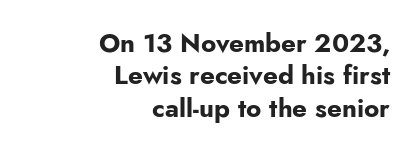
Q: Is the text bold? A: Yes.
Q: Is the text italic (slanted)? A: No, it is upright.
Q: Is the text underlined? A: No.
Q: How is the paragraph aligned? A: Right-aligned.
Q: Is the spacing between letters normal or unusually wide? A: Normal.
Q: Is the spacing between lines tight, normal or loose? A: Normal.
